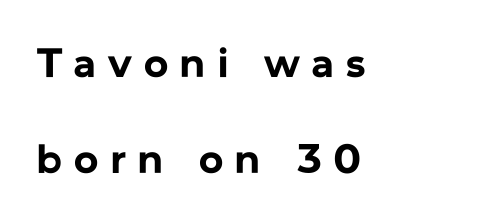
Q: Is the text bold? A: Yes.
Q: Is the text italic (slanted)? A: No, it is upright.
Q: Is the typeface a serif or a sans-serif typeface? A: Sans-serif.
Q: Is the text underlined? A: No.
Q: How is the paragraph aligned? A: Left-aligned.
Q: Is the spacing between letters normal or unusually wide? A: Unusually wide.
Q: Is the spacing between lines tight, normal or loose? A: Loose.
Q: Width (condensed, normal, or wide)? A: Normal.
Q: Stroke contrast? A: Low.
Q: x-height? A: Medium.
Q: Monospaced? A: No.
